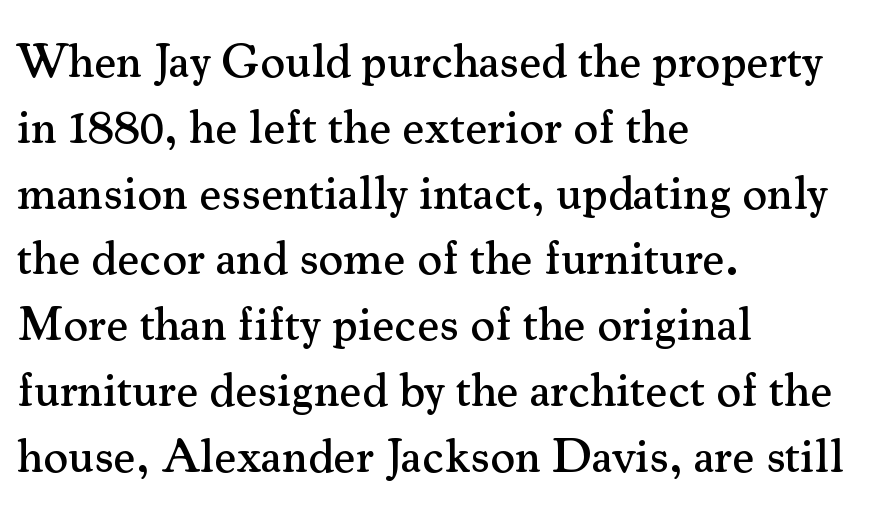
Q: Is the text italic (slanted)? A: No, it is upright.
Q: Is the typeface a serif or a sans-serif typeface? A: Serif.
Q: Is the text underlined? A: No.
Q: How is the paragraph aligned? A: Left-aligned.
Q: Is the spacing between letters normal or unusually wide? A: Normal.
Q: Is the spacing between lines tight, normal or loose? A: Normal.
Q: Width (condensed, normal, or wide)? A: Normal.
Q: Stroke contrast? A: Medium.
Q: x-height? A: Small.
Q: Monospaced? A: No.
